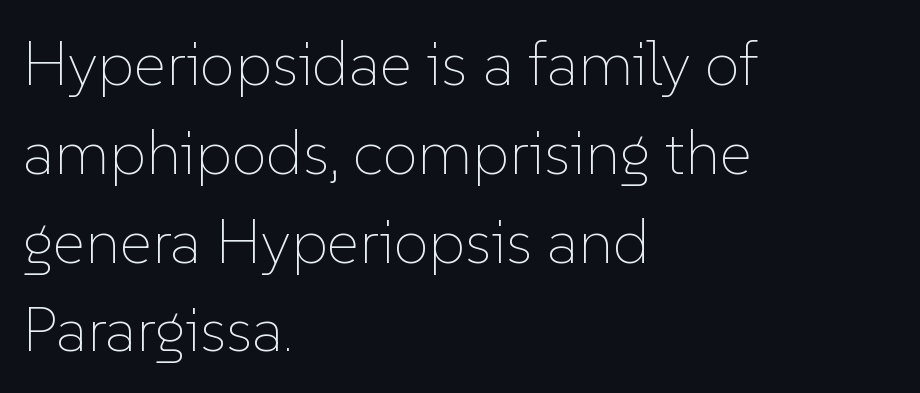
The image shows 63 px thin type, upright; set left-aligned, normal line spacing (1.41x), normal letter spacing, not underlined; low stroke contrast and a medium x-height.
